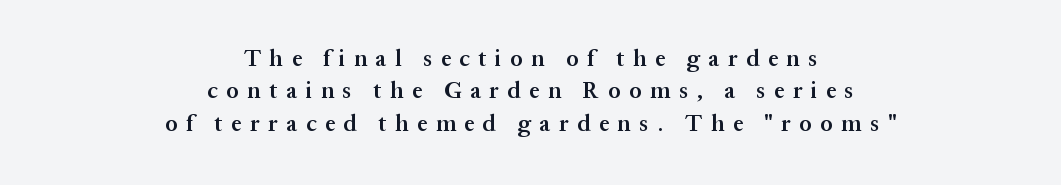
Here the glyphs are tracked loosely, breaking word shapes into spaced letters. The letters are semibold — heavier than regular but short of a full bold. The passage shown is not underscored anywhere. Horizontal alignment here is central, giving a formal, balanced look. The letters stand straight up with perfectly vertical stems. If you measured baseline to baseline, you'd find a middling distance.
